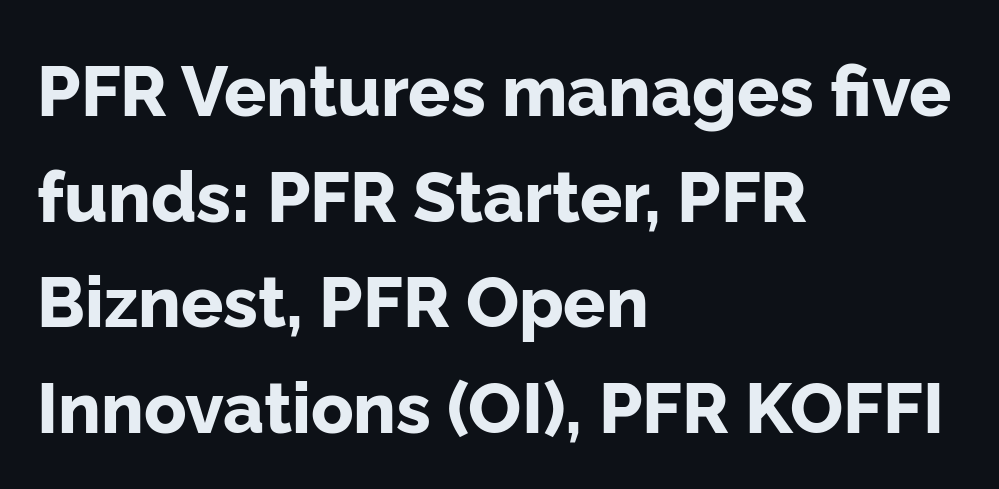
The image shows 70 px bold sans-serif type, upright; set left-aligned, normal line spacing (1.51x), normal letter spacing, not underlined; low stroke contrast and a medium x-height.
